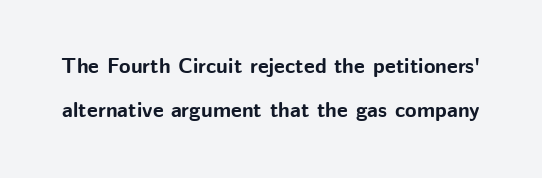
The image shows 21 px bold type, upright; set loose line spacing (2.09x), normal letter spacing, not underlined.
